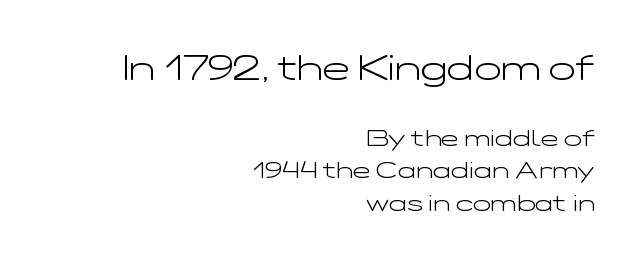
{"serif": "no", "italic": "no", "bold": "no", "weight": "light", "width": "wide", "stroke_contrast": "low", "x_height": "medium", "monospaced": "no", "underline": "no", "align": "right", "line_spacing": "normal", "line_spacing_ratio": 1.36, "letter_spacing": "normal", "letter_spacing_em": 0.0, "larger_block": "first", "size_ratio": 1.5, "glyph_px": 36}
